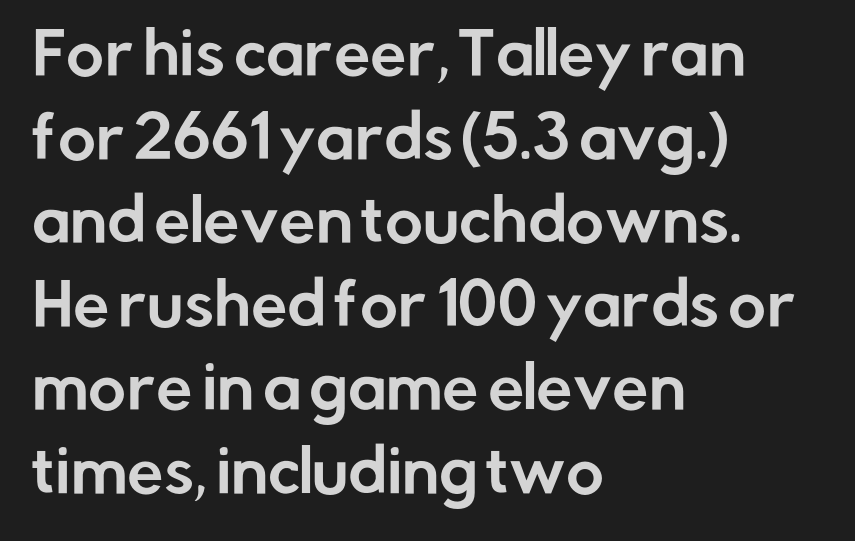
The image shows 58 px sans-serif type, upright; set left-aligned, normal line spacing (1.44x), normal letter spacing, not underlined; low stroke contrast and a medium x-height.
